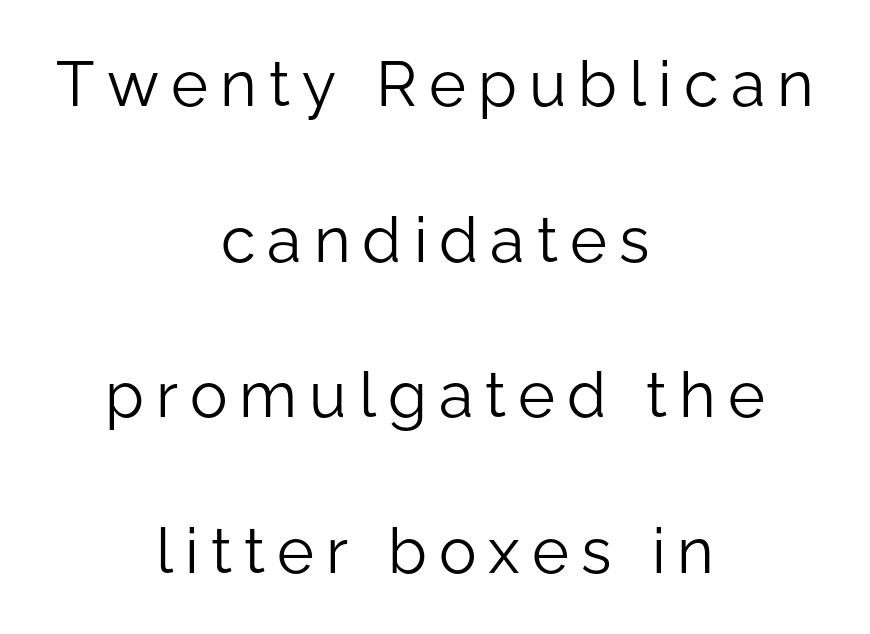
Q: Is the text bold? A: No.
Q: Is the text italic (slanted)? A: No, it is upright.
Q: Is the typeface a serif or a sans-serif typeface? A: Sans-serif.
Q: Is the text underlined? A: No.
Q: How is the paragraph aligned? A: Centered.
Q: Is the spacing between lines tight, normal or loose? A: Loose.
Q: Width (condensed, normal, or wide)? A: Normal.
Q: Stroke contrast? A: Low.
Q: x-height? A: Medium.
Q: Monospaced? A: No.
